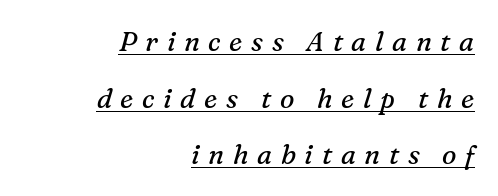
The typesetting does not lean heavy: it is not bold. Characters are canted at an angle relative to the baseline's perpendicular. Rows of type keep a wide berth in the vertical direction. The rendering inserts visible extra space after every character. Check the space under the baseline: a stroke is drawn there.
